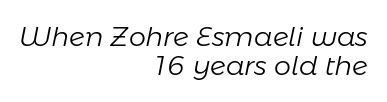
These lines are set flush right with a ragged left edge. Italic? Definitely — the glyphs are oblique. Notice how descenders almost collide with the ascenders below — that's tight leading. The type is set solid horizontally, with unmodified tracking.
